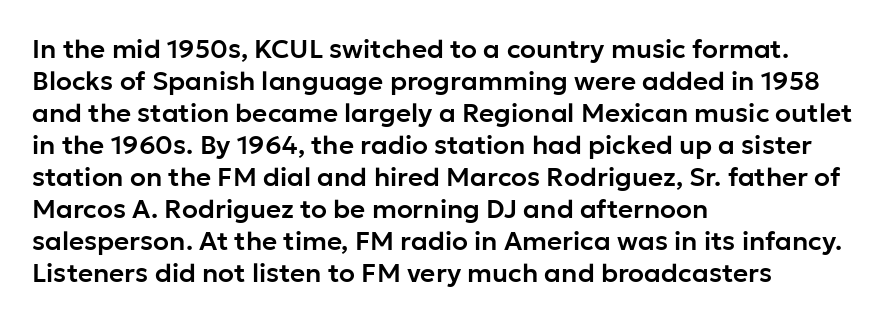
Standard letterfit; no display-style spreading of the glyphs. The string is rendered with underlining switched off. Compared with a centered layout, this one pins lines to the left instead. Vertical strokes here are truly vertical.
